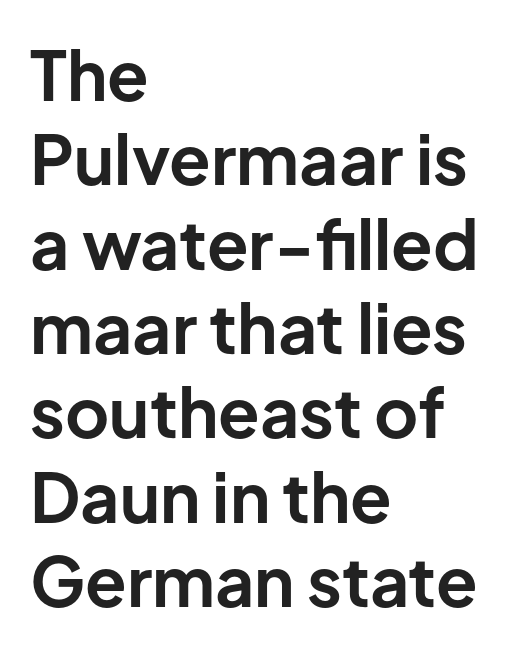
{"serif": "no", "italic": "no", "bold": "yes", "weight": "bold", "width": "normal", "stroke_contrast": "low", "x_height": "medium", "monospaced": "no", "underline": "no", "align": "left", "line_spacing_ratio": 1.24, "letter_spacing": "normal", "letter_spacing_em": 0.0, "glyph_px": 68}
